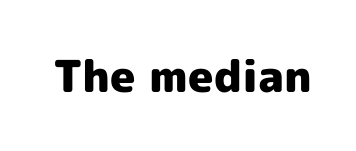
{"serif": "no", "italic": "no", "bold": "yes", "weight": "heavy", "width": "normal", "x_height": "medium", "monospaced": "no", "underline": "no", "letter_spacing": "normal", "letter_spacing_em": 0.0, "glyph_px": 44}
